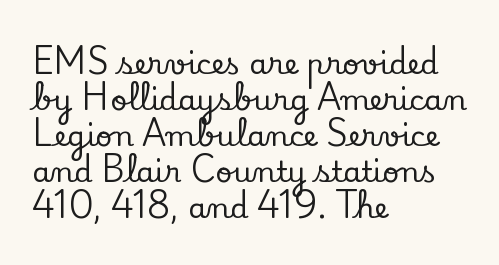
This is roman type, the default non-slanted kind. Type without underlining. Observe the ordinary spacing: letters are neighbours, not strangers.
